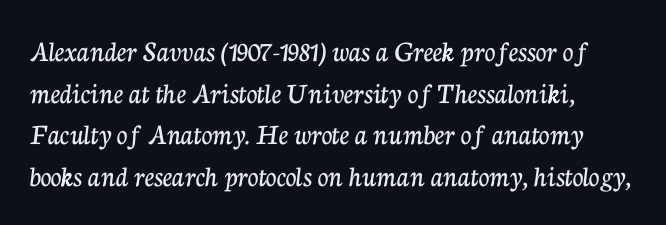
The image shows 30 px serif type; set left-aligned, normal line spacing (1.39x), normal letter spacing, not underlined; low stroke contrast and a medium x-height.
